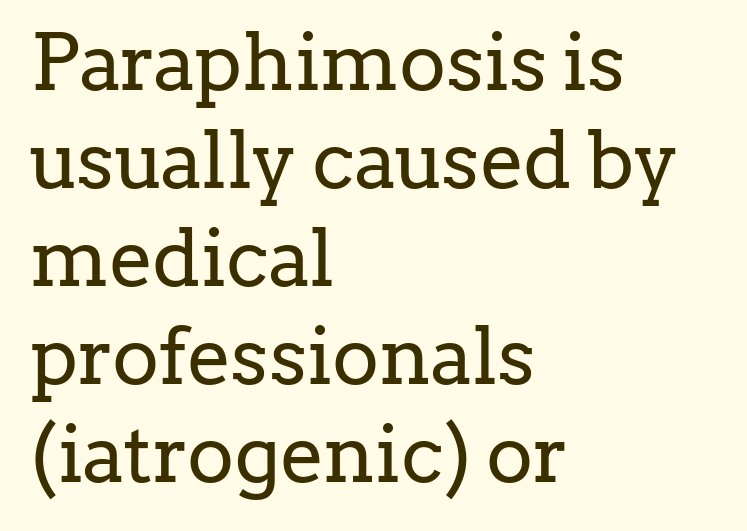
{"serif": "yes", "italic": "no", "bold": "no", "weight": "regular", "width": "normal", "stroke_contrast": "low", "x_height": "medium", "monospaced": "no", "underline": "no", "align": "left", "line_spacing_ratio": 1.24, "letter_spacing": "normal", "letter_spacing_em": 0.0, "glyph_px": 79}
